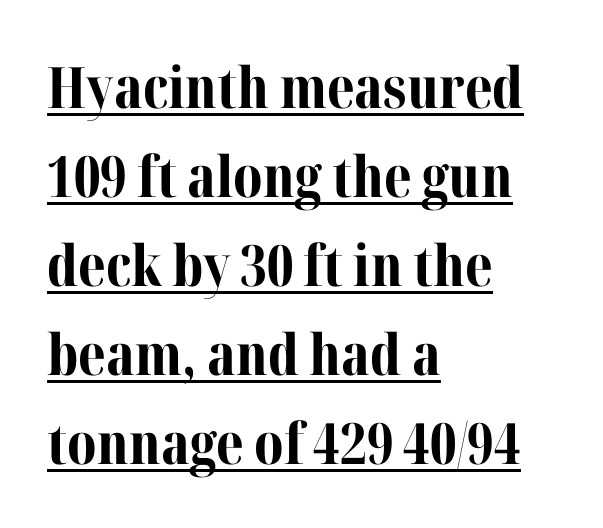
The image shows 57 px bold serif type, upright; set left-aligned, normal line spacing (1.56x), normal letter spacing, underlined; medium stroke contrast and a medium x-height.
